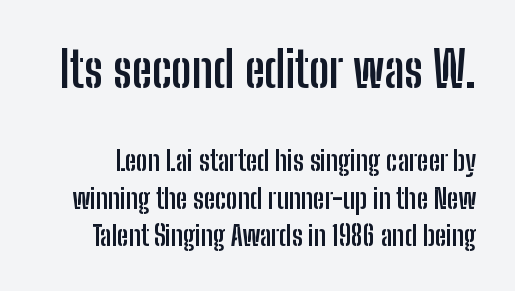
{"serif": "no", "italic": "no", "bold": "yes", "weight": "semibold", "width": "condensed", "stroke_contrast": "low", "x_height": "medium", "monospaced": "no", "underline": "no", "line_spacing": "normal", "line_spacing_ratio": 1.33, "letter_spacing": "normal", "letter_spacing_em": 0.0, "larger_block": "first", "size_ratio": 1.75, "glyph_px": 49}
